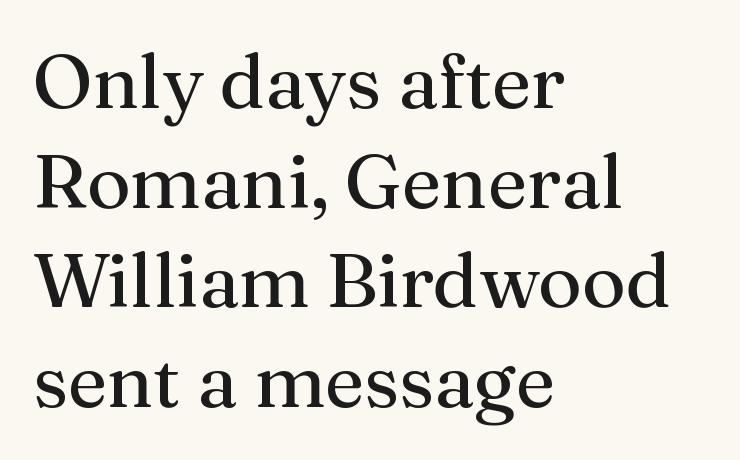
The font's upright variant was chosen for this text. The font family rendered here belongs to the serif group. Stems here are at most as thick as an everyday book face. A classic flush-left, rag-right setting is used for this passage. The face used here is proportionally spaced, like ordinary book or web type. The type is set solid horizontally, with unmodified tracking.
